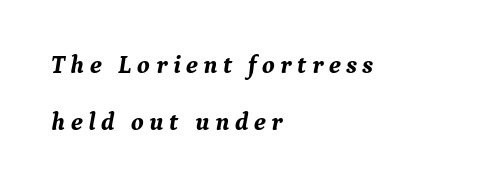
The image shows 25 px bold type, italic (leaning right); set left-aligned, loose line spacing (2.3x), unusually wide letter spacing (+0.22 em), not underlined.
